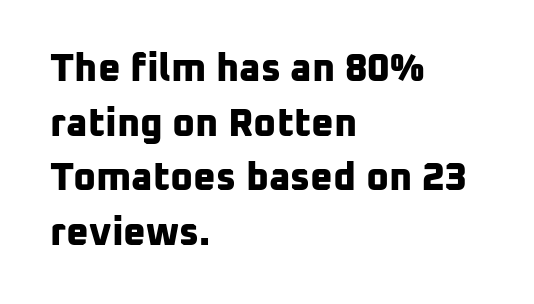
The image shows 39 px bold sans-serif type; set left-aligned, normal line spacing (1.4x), normal letter spacing, not underlined; low stroke contrast and a medium x-height.
